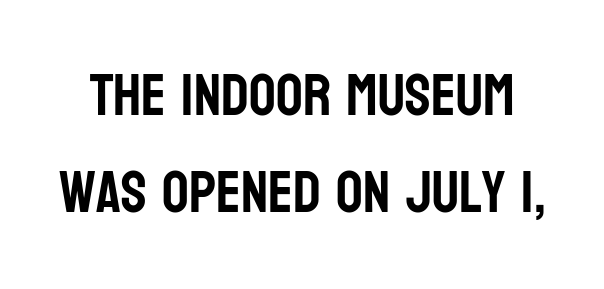
{"serif": "no", "italic": "no", "width": "condensed", "stroke_contrast": "low", "x_height": "large", "monospaced": "no", "underline": "no", "line_spacing": "normal", "line_spacing_ratio": 1.64, "letter_spacing": "normal", "letter_spacing_em": 0.0, "glyph_px": 59}
